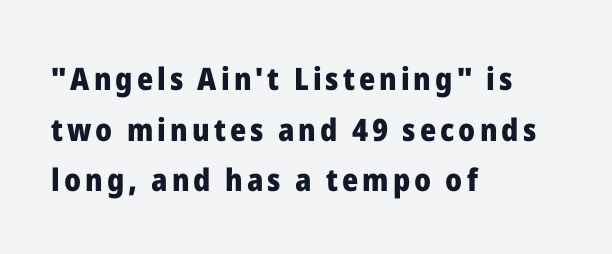
The image shows 31 px heavy sans-serif type, upright; set left-aligned, normal line spacing (1.63x), not underlined; low stroke contrast and a medium x-height.
